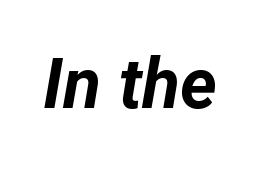
The image shows 70 px bold type, italic (leaning right); set normal letter spacing, not underlined; low stroke contrast and a medium x-height.
